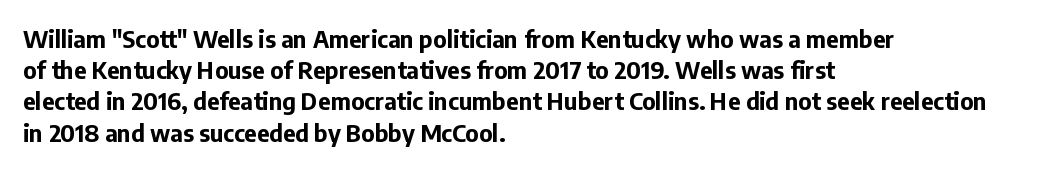
Every letter is thick-stroked: bold, no question. Line starts are locked; line ends wander. What's the leading like? Ordinary, nothing unusual. Glance below the letters and you will spot only blank space.
